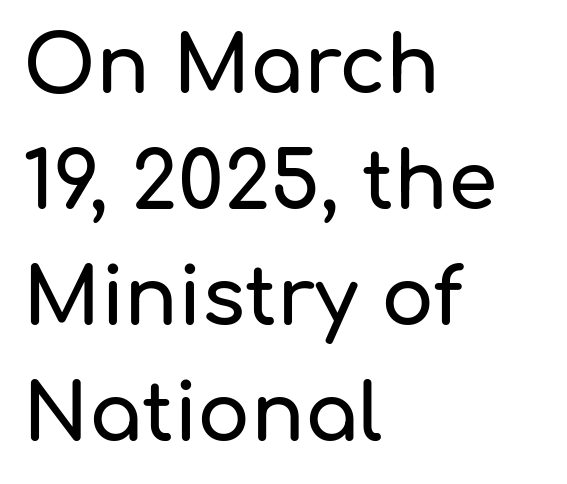
Q: Is the text italic (slanted)? A: No, it is upright.
Q: Is the typeface a serif or a sans-serif typeface? A: Sans-serif.
Q: Is the text underlined? A: No.
Q: How is the paragraph aligned? A: Left-aligned.
Q: Is the spacing between letters normal or unusually wide? A: Normal.
Q: Is the spacing between lines tight, normal or loose? A: Normal.
Q: Width (condensed, normal, or wide)? A: Normal.
Q: Stroke contrast? A: Low.
Q: x-height? A: Medium.
Q: Monospaced? A: No.
